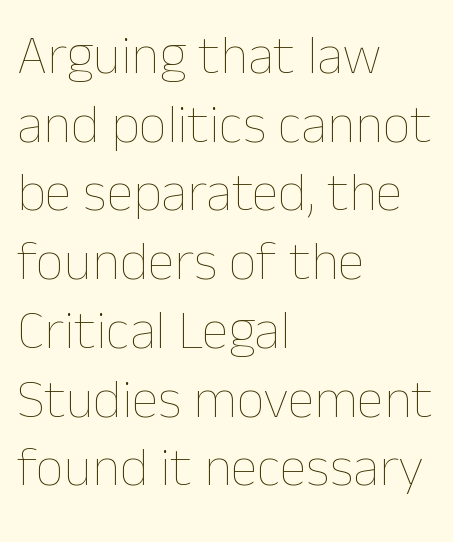
{"italic": "no", "bold": "no", "weight": "thin", "width": "normal", "stroke_contrast": "low", "x_height": "medium", "monospaced": "no", "underline": "no", "align": "left", "line_spacing": "normal", "line_spacing_ratio": 1.25, "letter_spacing": "normal", "letter_spacing_em": 0.0, "glyph_px": 55}
